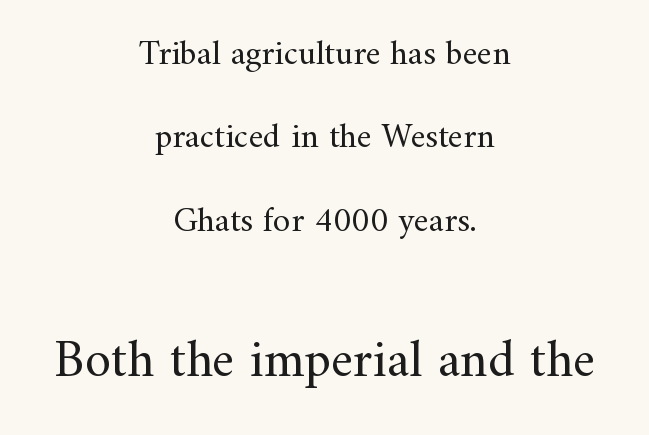
The image shows 53 px regular-weight serif type, upright; set centered, loose line spacing (2.38x), normal letter spacing, not underlined; the second (bottom) block is 1.51x larger; medium stroke contrast and a small x-height.
